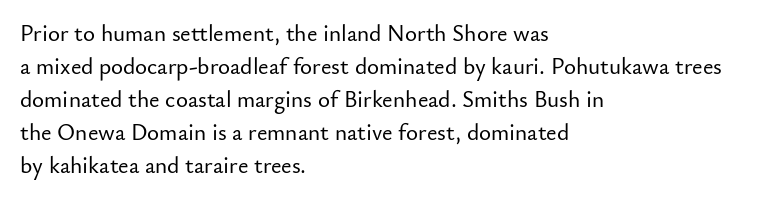
{"italic": "no", "underline": "no", "align": "left", "line_spacing": "normal", "line_spacing_ratio": 1.44, "letter_spacing": "normal", "letter_spacing_em": 0.0, "glyph_px": 23}
